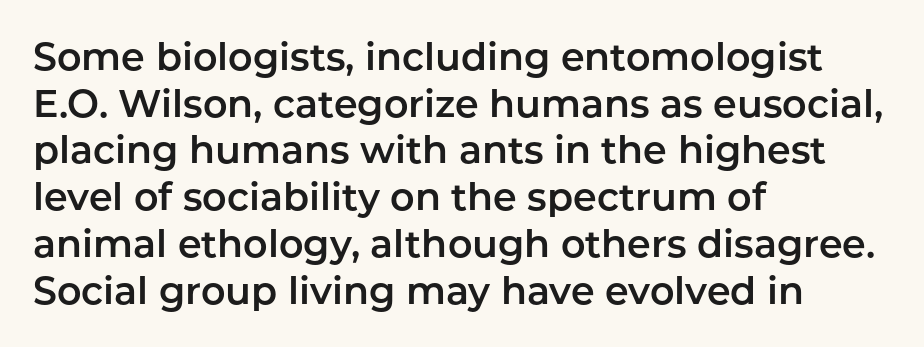
{"serif": "no", "italic": "no", "width": "normal", "stroke_contrast": "low", "x_height": "medium", "monospaced": "no", "underline": "no", "align": "left", "line_spacing_ratio": 1.23, "letter_spacing": "normal", "letter_spacing_em": 0.0, "glyph_px": 38}
